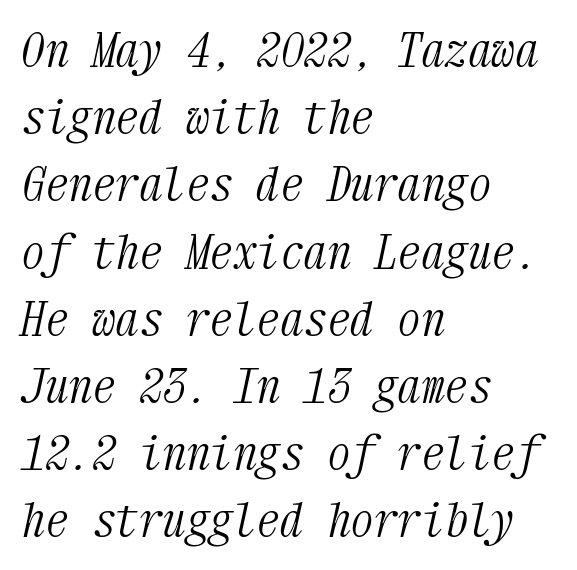
This sample is left-justified, so line endings fall wherever the words run out. Leading: standard. The specimen reads as italic at a glance. The type is set solid horizontally, with unmodified tracking. The designer went with a serif here, giving each stem small feet. Monospaced: the letters line up in strict vertical columns.
